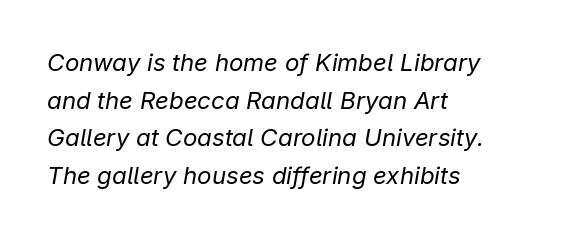
{"italic": "yes", "lean": "right", "slant_degrees": 9, "bold": "no", "underline": "no", "align": "left", "line_spacing": "normal", "line_spacing_ratio": 1.57, "letter_spacing": "normal", "letter_spacing_em": 0.0, "glyph_px": 24}
